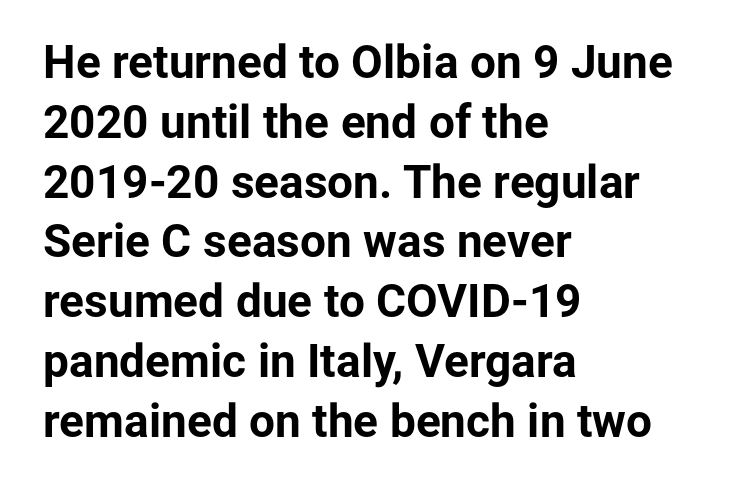
{"serif": "no", "italic": "no", "bold": "yes", "weight": "bold", "width": "normal", "stroke_contrast": "low", "x_height": "medium", "monospaced": "no", "underline": "no", "align": "left", "line_spacing": "normal", "line_spacing_ratio": 1.3, "letter_spacing": "normal", "letter_spacing_em": 0.0, "glyph_px": 46}
